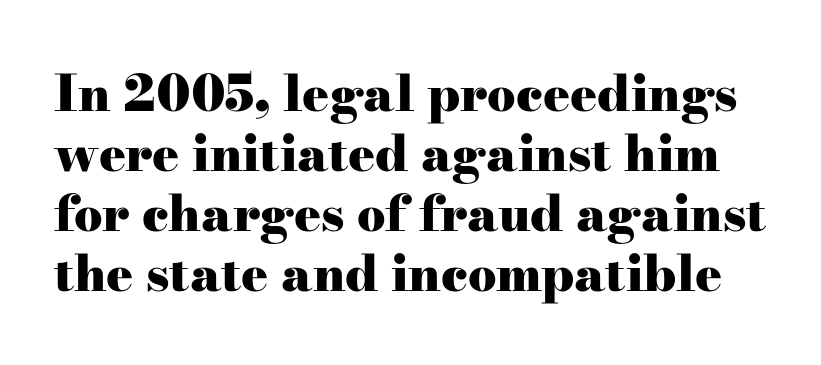
The image shows 50 px heavy, wide serif type, upright; set line spacing 1.2x, normal letter spacing, not underlined; high stroke contrast and a small x-height.
